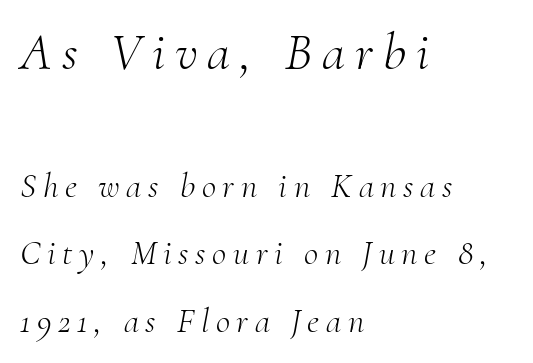
Unmarked baselines from the first word to the last. The designer went with a serif here, giving each stem small feet. If you drew a line through each stem, it would be angled. These lines are set flush left with a ragged right edge. No heavy texture on the line: the type isn't bold. The rendering uses natural spacing where letterforms have individual widths.
